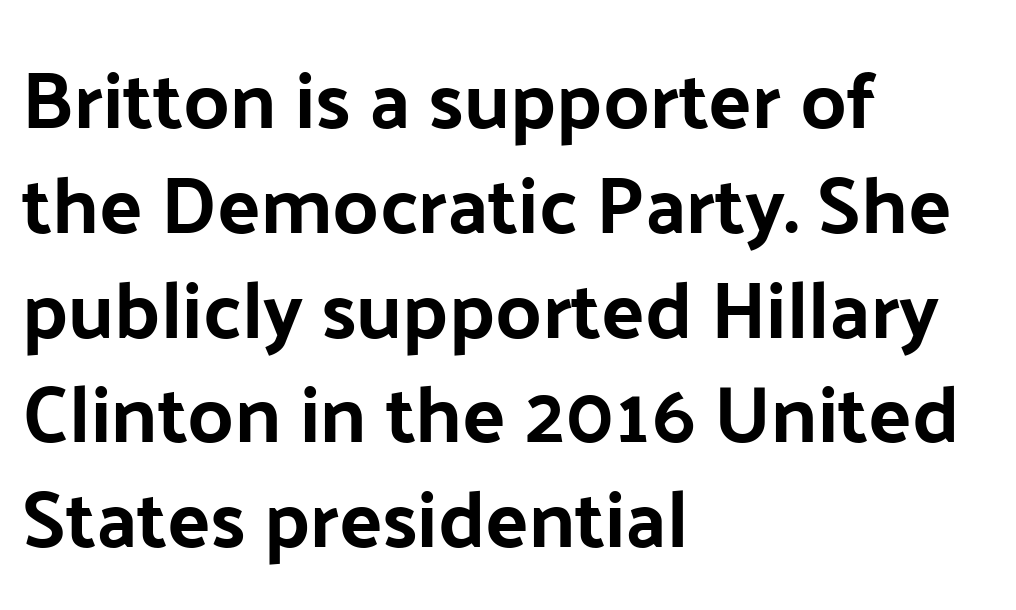
{"serif": "no", "italic": "no", "width": "normal", "stroke_contrast": "low", "x_height": "medium", "monospaced": "no", "underline": "no", "align": "left", "line_spacing": "normal", "line_spacing_ratio": 1.31, "letter_spacing": "normal", "letter_spacing_em": 0.0, "glyph_px": 80}
